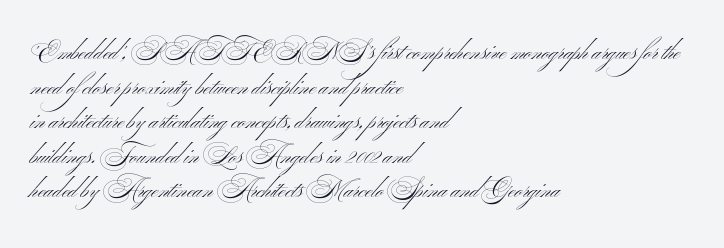
The gaps between neighbouring characters are ordinary and unremarkable. Weight class: somewhere from thin through regular. Letters rest on an invisible, unmarked baseline. In terms of leading, this rendering sits right in the middle. Casual observation: everything's shoved over to the left.
